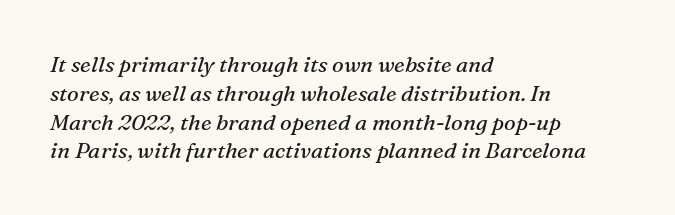
Q: Is the text bold? A: No.
Q: Is the text italic (slanted)? A: Yes, it leans right by about 16 degrees.
Q: Is the text underlined? A: No.
Q: How is the paragraph aligned? A: Left-aligned.
Q: Is the spacing between letters normal or unusually wide? A: Normal.
Q: Is the spacing between lines tight, normal or loose? A: Normal.
